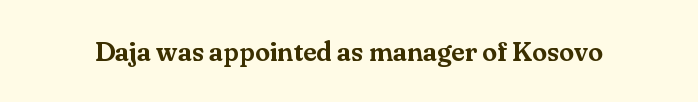
The image shows 27 px text type, upright; set normal letter spacing, not underlined.
